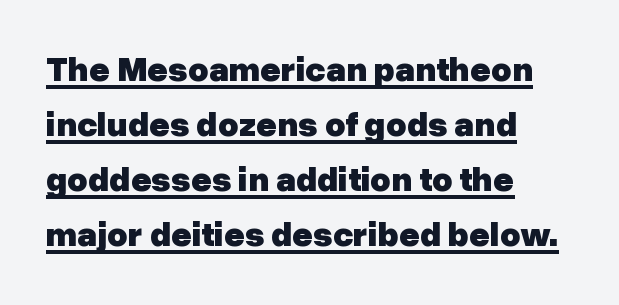
Q: Is the text bold? A: Yes.
Q: Is the text italic (slanted)? A: No, it is upright.
Q: Is the typeface a serif or a sans-serif typeface? A: Sans-serif.
Q: Is the text underlined? A: Yes.
Q: How is the paragraph aligned? A: Left-aligned.
Q: Is the spacing between letters normal or unusually wide? A: Normal.
Q: Is the spacing between lines tight, normal or loose? A: Normal.
Q: Width (condensed, normal, or wide)? A: Normal.
Q: Stroke contrast? A: Low.
Q: x-height? A: Medium.
Q: Monospaced? A: No.
